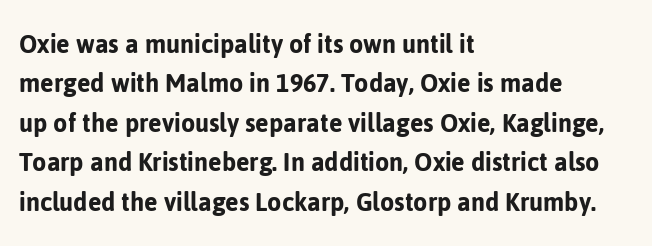
{"serif": "no", "italic": "no", "width": "normal", "stroke_contrast": "low", "x_height": "medium", "monospaced": "no", "underline": "no", "align": "left", "line_spacing": "normal", "line_spacing_ratio": 1.36, "letter_spacing": "normal", "letter_spacing_em": 0.0, "glyph_px": 29}
